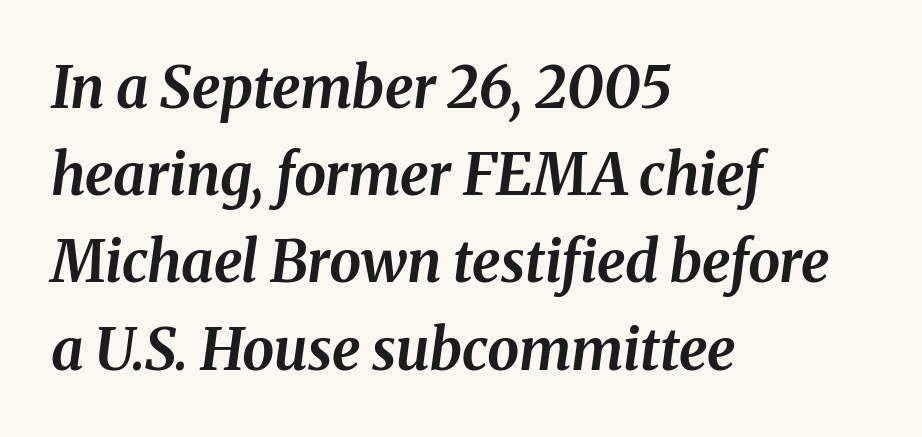
Q: Is the text bold? A: Yes.
Q: Is the text italic (slanted)? A: Yes, it leans right by about 8 degrees.
Q: Is the text underlined? A: No.
Q: How is the paragraph aligned? A: Left-aligned.
Q: Is the spacing between letters normal or unusually wide? A: Normal.
Q: Is the spacing between lines tight, normal or loose? A: Normal.
Q: Width (condensed, normal, or wide)? A: Normal.
Q: Stroke contrast? A: Medium.
Q: x-height? A: Medium.
Q: Monospaced? A: No.
